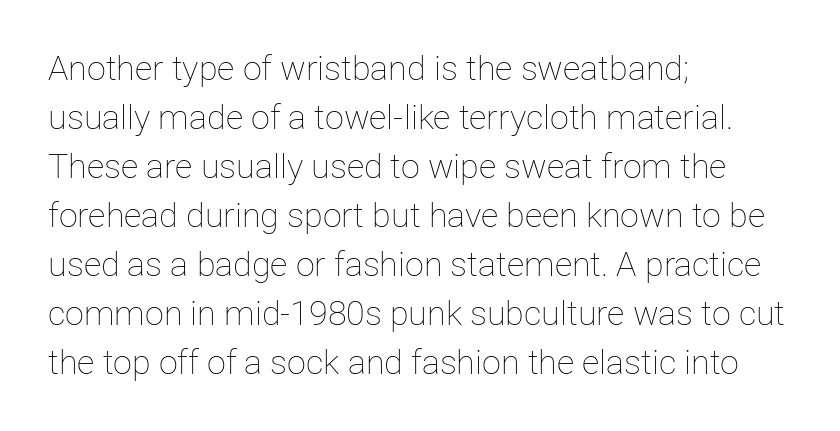
Weight: not bold — regular or lighter. The paragraph shown leans on its left margin. The lines sit at an ordinary, default distance from one another. This sample uses plain, unmodified letter spacing. Every stem runs plumb, perpendicular to the baseline. The space beneath each line is pristine and unruled.
